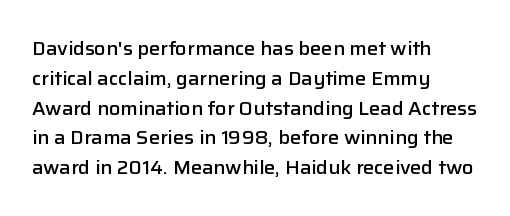
{"italic": "no", "bold": "semi", "underline": "no", "align": "left", "line_spacing": "normal", "line_spacing_ratio": 1.49, "letter_spacing": "normal", "letter_spacing_em": 0.0, "glyph_px": 20}
